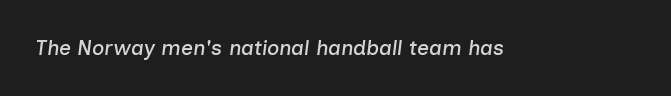
{"italic": "yes", "lean": "right", "slant_degrees": 7, "underline": "no", "letter_spacing": "normal", "letter_spacing_em": 0.0, "glyph_px": 21}
